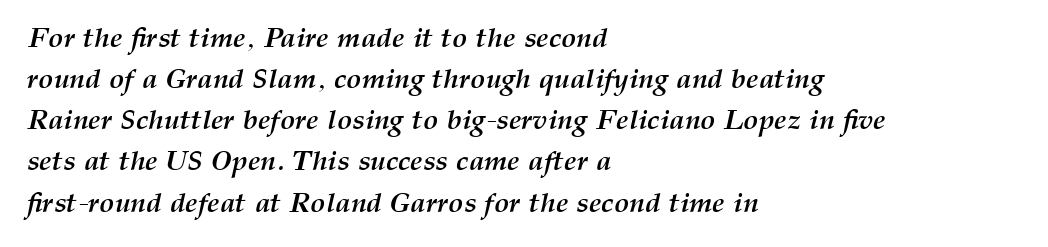
Q: Is the text bold? A: Yes.
Q: Is the text italic (slanted)? A: Yes, it leans right by about 12 degrees.
Q: Is the text underlined? A: No.
Q: How is the paragraph aligned? A: Left-aligned.
Q: Is the spacing between letters normal or unusually wide? A: Normal.
Q: Is the spacing between lines tight, normal or loose? A: Normal.
Q: Width (condensed, normal, or wide)? A: Normal.
Q: Stroke contrast? A: Medium.
Q: x-height? A: Medium.
Q: Monospaced? A: No.
